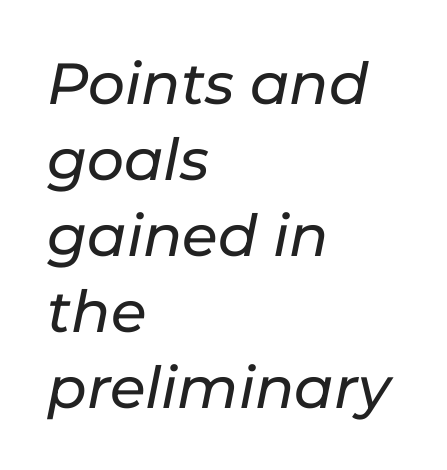
The image shows 58 px text type, italic (leaning right); set left-aligned, normal line spacing (1.31x), normal letter spacing, not underlined; low stroke contrast and a medium x-height.
